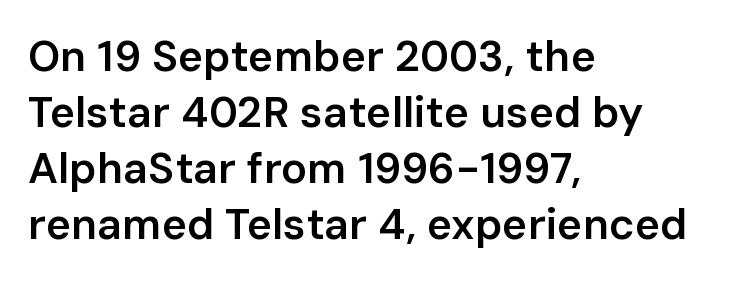
Q: Is the text bold? A: Semi-bold.
Q: Is the text italic (slanted)? A: No, it is upright.
Q: Is the typeface a serif or a sans-serif typeface? A: Sans-serif.
Q: Is the text underlined? A: No.
Q: How is the paragraph aligned? A: Left-aligned.
Q: Is the spacing between letters normal or unusually wide? A: Normal.
Q: Is the spacing between lines tight, normal or loose? A: Normal.
Q: Width (condensed, normal, or wide)? A: Normal.
Q: Stroke contrast? A: Low.
Q: x-height? A: Medium.
Q: Monospaced? A: No.
